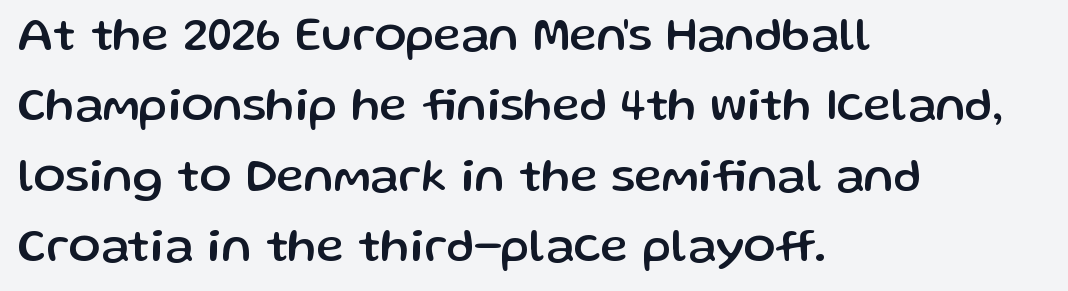
{"serif": "no", "italic": "no", "width": "normal", "stroke_contrast": "low", "x_height": "medium", "monospaced": "no", "underline": "no", "align": "left", "line_spacing": "normal", "line_spacing_ratio": 1.5, "letter_spacing": "normal", "letter_spacing_em": 0.0, "glyph_px": 47}
